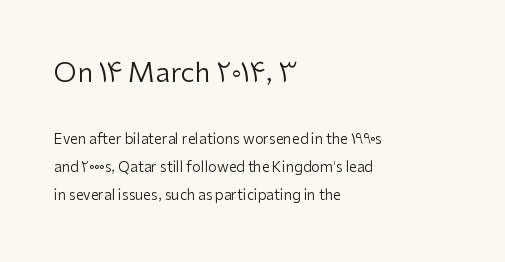
If you drew a ruler down the left edge, every line would touch it. Vertical stems look standard width or narrower in stroke. The line texture is even and compact thanks to regular tracking. Just letters on the line, the space beneath them empty. Ordinary non-slanted type is in use.
